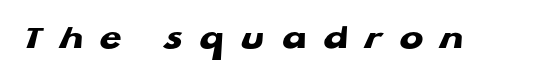
Display-style spreading of the glyphs; the letterfit is very open. Any mark beneath the type? The region is blank. Stroke terminals: plain, sans-serif. Compared with an ordinary text face, these strokes are far heavier — a full bold.
